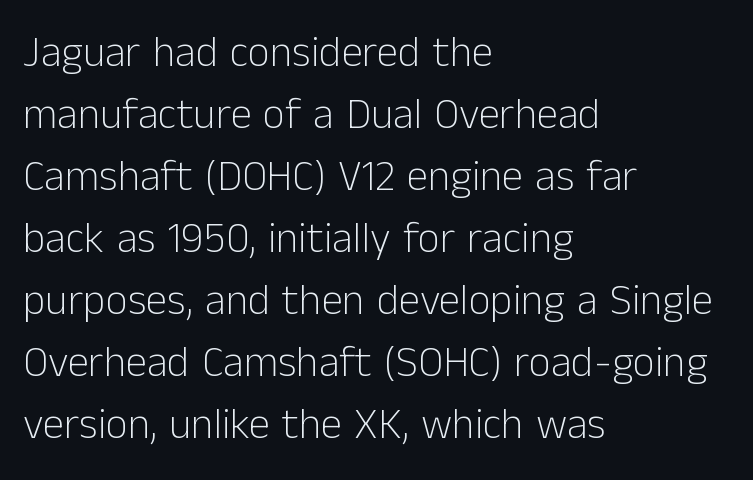
Q: Is the text bold? A: No.
Q: Is the text italic (slanted)? A: No, it is upright.
Q: Is the typeface a serif or a sans-serif typeface? A: Sans-serif.
Q: Is the text underlined? A: No.
Q: How is the paragraph aligned? A: Left-aligned.
Q: Is the spacing between letters normal or unusually wide? A: Normal.
Q: Is the spacing between lines tight, normal or loose? A: Normal.
Q: Width (condensed, normal, or wide)? A: Normal.
Q: Stroke contrast? A: Low.
Q: x-height? A: Medium.
Q: Monospaced? A: No.
